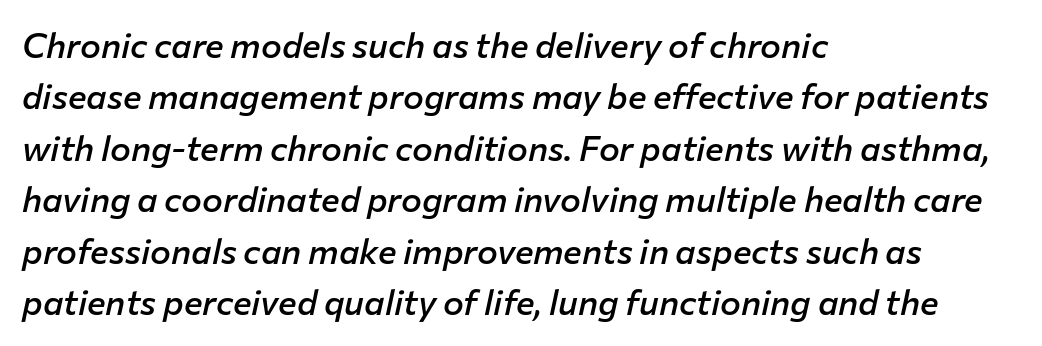
The image shows 35 px semibold type, italic (leaning right); set left-aligned, normal line spacing (1.47x), normal letter spacing, not underlined; low stroke contrast and a medium x-height.
